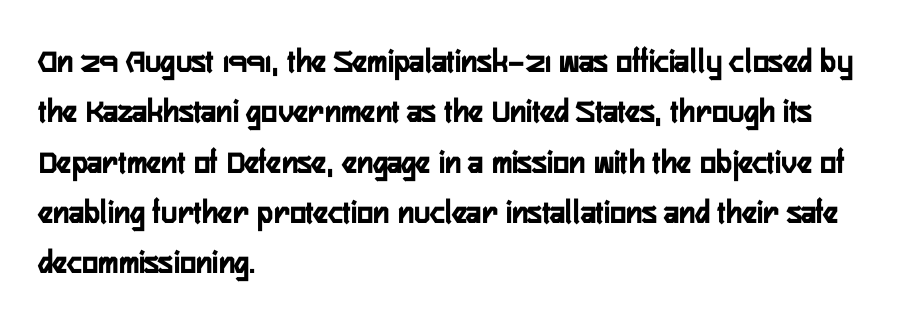
Think of a printed novel: that variable character pitch is what you see here. The rendering anchors every line to the left-hand side. Grotesque or geometric, the face here clearly has no serifs. Posture: straight, roman, zero tilt.
